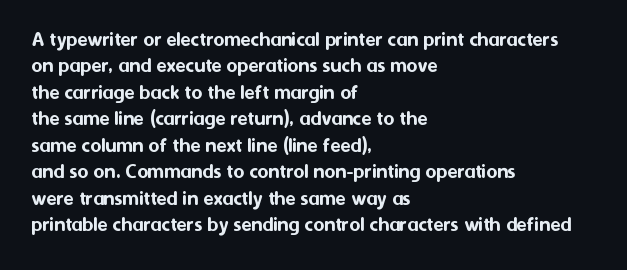
{"italic": "no", "underline": "no", "align": "left", "line_spacing": "normal", "line_spacing_ratio": 1.26, "letter_spacing": "normal", "letter_spacing_em": 0.0, "glyph_px": 21}
